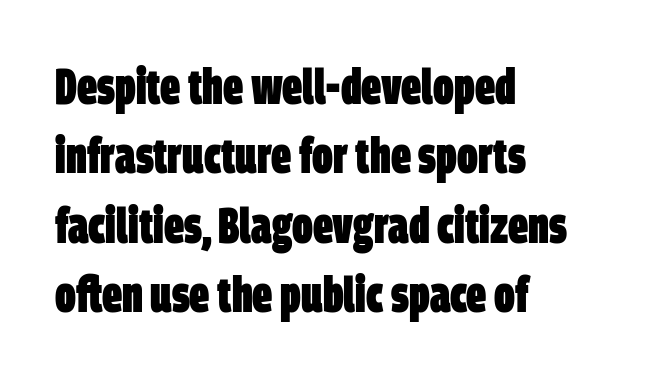
{"serif": "no", "bold": "yes", "weight": "heavy", "width": "condensed", "stroke_contrast": "low", "x_height": "large", "monospaced": "no", "underline": "no", "align": "left", "line_spacing": "normal", "line_spacing_ratio": 1.39, "letter_spacing": "normal", "letter_spacing_em": 0.0, "glyph_px": 50}
